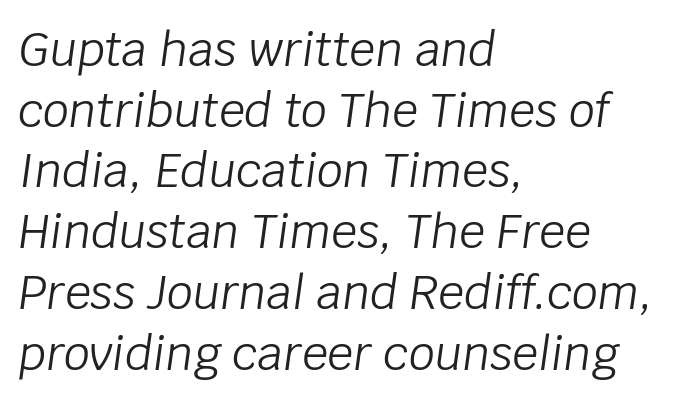
The image shows 46 px light type, italic (leaning right); set left-aligned, normal line spacing (1.32x), normal letter spacing, not underlined; low stroke contrast and a large x-height.
